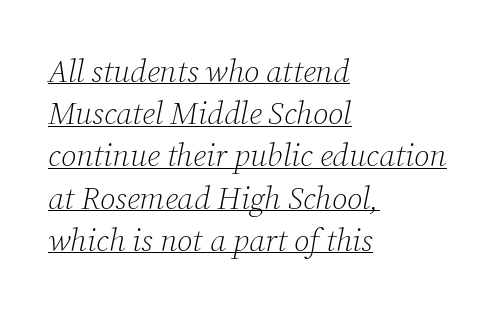
The face used here has a pronounced slope to its letters. The passage is arranged the way most books set body copy — flush left. The letterforms sit at book weight or below. Students, note that the glyphs here touch the page at normal intervals. The specimen includes a rule beneath the text block's lines. Character widths vary here, with narrow letters taking less room than wide ones.
